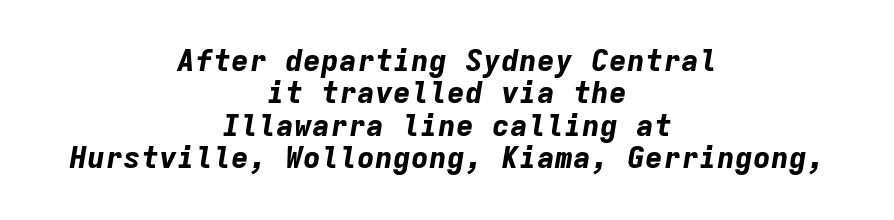
The image shows 30 px bold type, italic (leaning right), monospaced; set centered, tight line spacing (1.08x), normal letter spacing, not underlined; low stroke contrast and a medium x-height.
